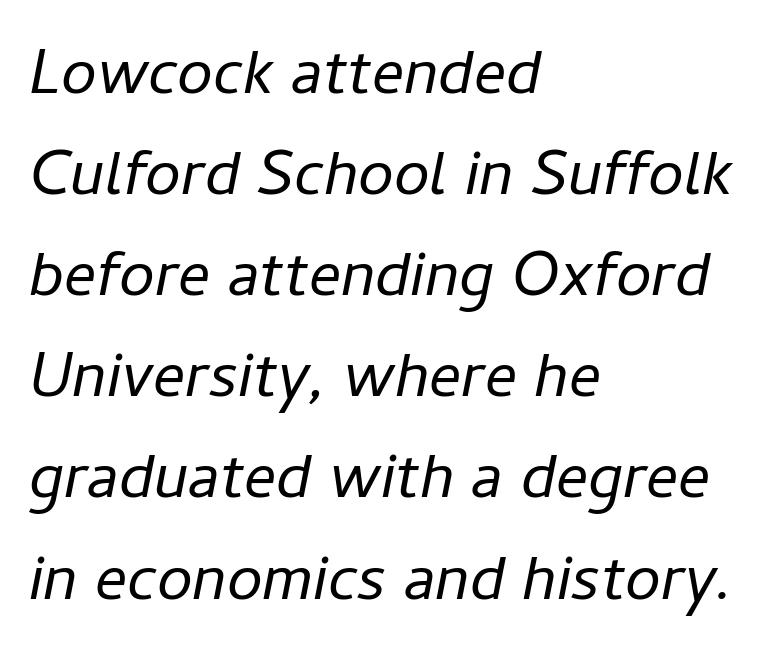
Q: Is the text bold? A: No.
Q: Is the text italic (slanted)? A: Yes, it leans right by about 11 degrees.
Q: Is the text underlined? A: No.
Q: How is the paragraph aligned? A: Left-aligned.
Q: Is the spacing between letters normal or unusually wide? A: Normal.
Q: Is the spacing between lines tight, normal or loose? A: Normal.
Q: Width (condensed, normal, or wide)? A: Normal.
Q: Stroke contrast? A: Low.
Q: x-height? A: Medium.
Q: Monospaced? A: No.
